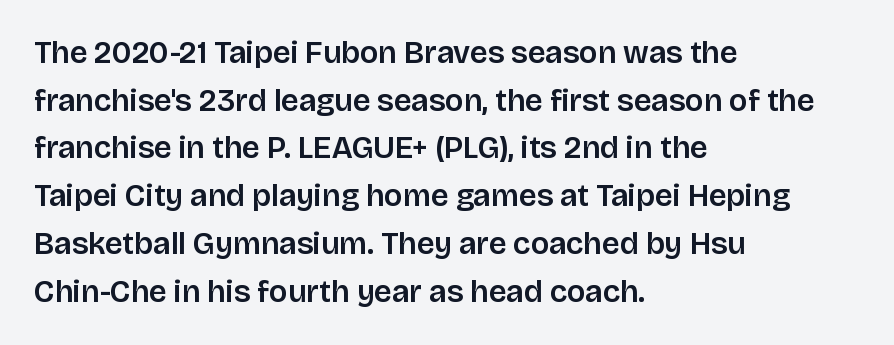
The type family on display is of the sans-serif kind. Inter-character spacing is left at the font's built-in metrics. The string is rendered with underlining switched off. The font's upright variant was chosen for this text.
